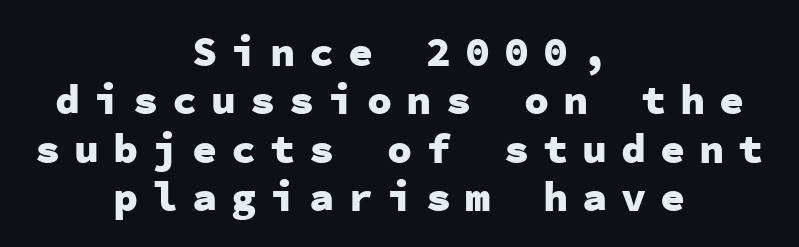
Q: Is the text bold? A: Yes.
Q: Is the text italic (slanted)? A: No, it is upright.
Q: Is the typeface a serif or a sans-serif typeface? A: Sans-serif.
Q: Is the text underlined? A: No.
Q: How is the paragraph aligned? A: Centered.
Q: Is the spacing between letters normal or unusually wide? A: Unusually wide.
Q: Is the spacing between lines tight, normal or loose? A: Tight.
Q: Width (condensed, normal, or wide)? A: Normal.
Q: Stroke contrast? A: Low.
Q: x-height? A: Medium.
Q: Monospaced? A: Yes.
